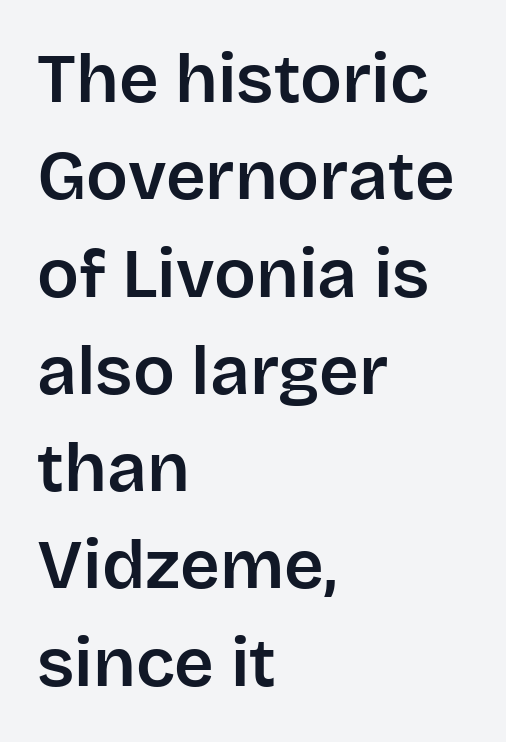
{"serif": "no", "italic": "no", "width": "normal", "stroke_contrast": "low", "x_height": "large", "monospaced": "no", "underline": "no", "align": "left", "line_spacing": "normal", "line_spacing_ratio": 1.41, "letter_spacing": "normal", "letter_spacing_em": 0.0, "glyph_px": 69}
